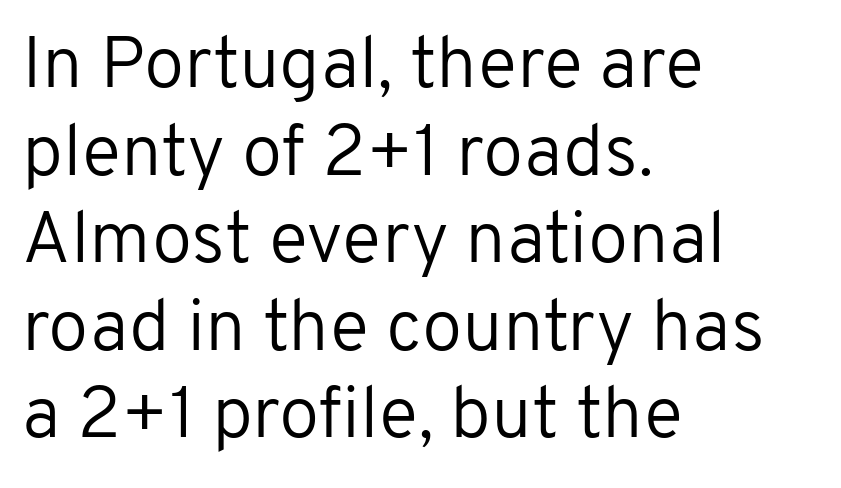
The letters advance in unequal steps, a hallmark of proportional type. The rendering shows plain stroke endings on the letterforms — a sans-serif design. The ragged edge is on the right, which tells us the setting is flush left. There is no visible air inserted between adjacent glyphs. The lettering holds an erect, upright posture throughout.
